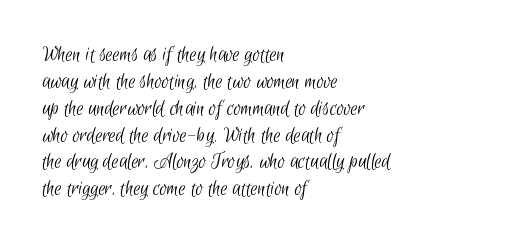
Has an underline been added? It has not. Layout note: lines flush left. The face looks like a standard text weight, possibly lighter. Caption: standard tracking, unaltered.
